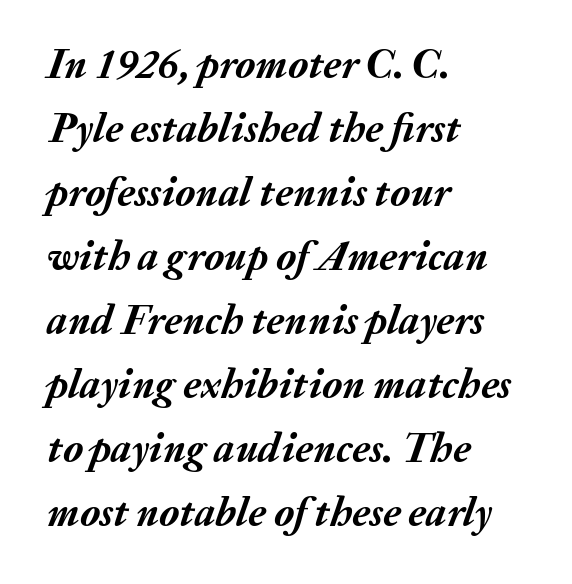
Q: Is the text bold? A: Yes.
Q: Is the text italic (slanted)? A: Yes, it leans right by about 20 degrees.
Q: Is the text underlined? A: No.
Q: How is the paragraph aligned? A: Left-aligned.
Q: Is the spacing between letters normal or unusually wide? A: Normal.
Q: Is the spacing between lines tight, normal or loose? A: Normal.
Q: Width (condensed, normal, or wide)? A: Normal.
Q: Stroke contrast? A: Medium.
Q: x-height? A: Medium.
Q: Monospaced? A: No.
